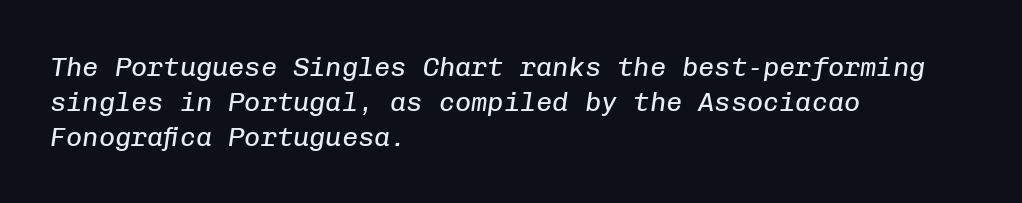
{"italic": "yes", "lean": "right", "slant_degrees": 8, "bold": "no", "underline": "no", "align": "left", "line_spacing": "normal", "line_spacing_ratio": 1.29, "letter_spacing": "normal", "letter_spacing_em": 0.0, "glyph_px": 27}
